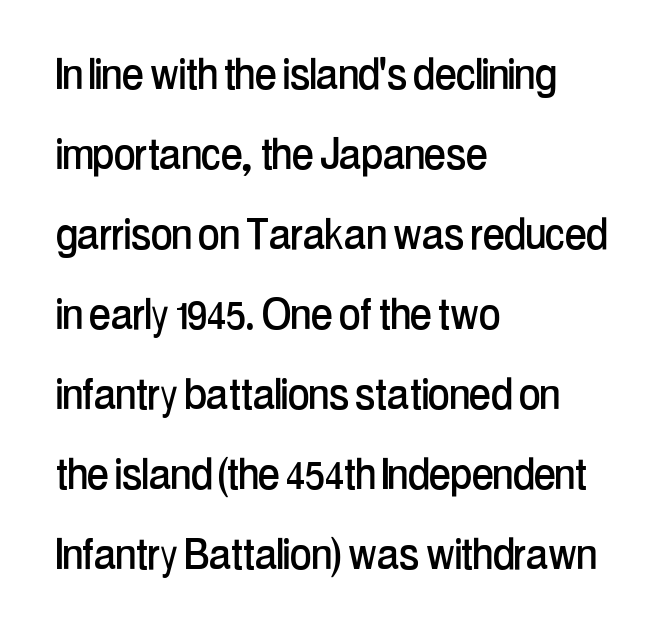
The image shows 52 px condensed sans-serif type, upright; set left-aligned, normal line spacing (1.54x), normal letter spacing, not underlined; low stroke contrast and a medium x-height.
